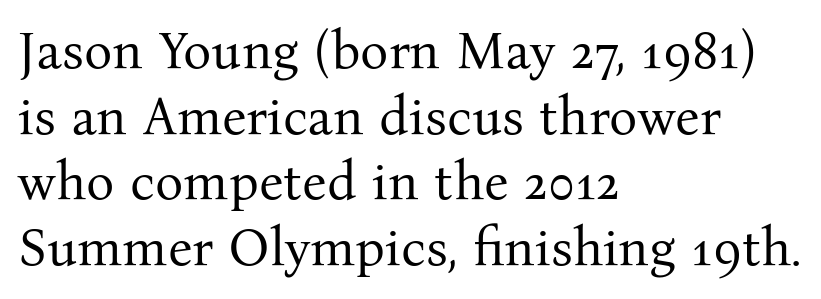
The passage shown is typed in a proportional face where columns would drift. Ascenders rise straight up at ninety degrees. The letterforms sit shoulder to shoulder at normal distance. Note: serifs present on the glyphs. The specimen omits any rule beneath the text block's lines.
